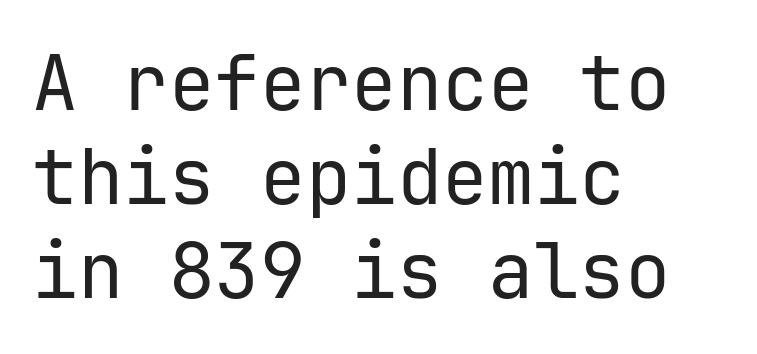
Q: Is the text bold? A: No.
Q: Is the text italic (slanted)? A: No, it is upright.
Q: Is the typeface a serif or a sans-serif typeface? A: Sans-serif.
Q: Is the text underlined? A: No.
Q: How is the paragraph aligned? A: Left-aligned.
Q: Is the spacing between letters normal or unusually wide? A: Normal.
Q: Width (condensed, normal, or wide)? A: Normal.
Q: Stroke contrast? A: Low.
Q: x-height? A: Medium.
Q: Monospaced? A: Yes.
